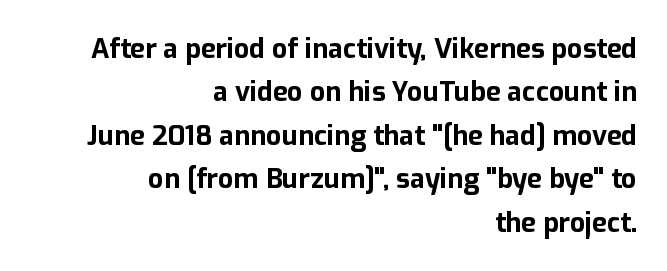
{"italic": "no", "bold": "yes", "underline": "no", "align": "right", "line_spacing": "normal", "line_spacing_ratio": 1.61, "letter_spacing": "normal", "letter_spacing_em": 0.0, "glyph_px": 27}
